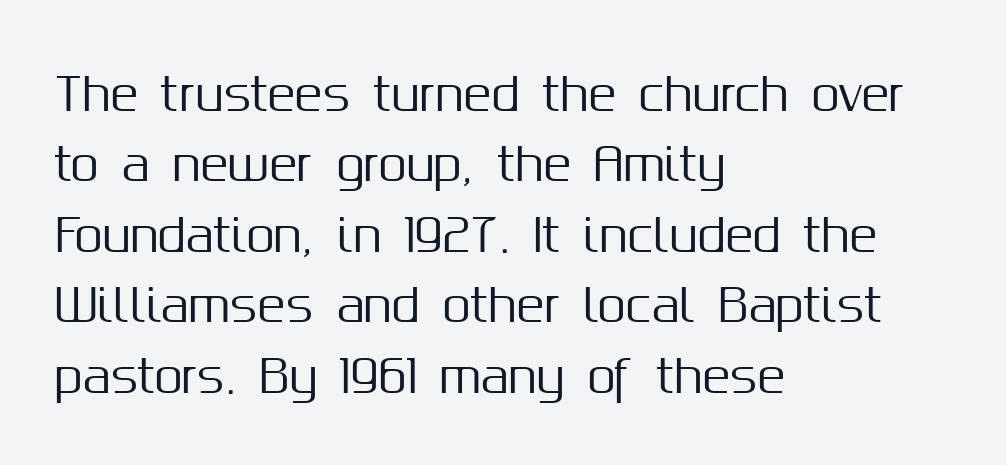
{"serif": "no", "italic": "no", "width": "normal", "stroke_contrast": "medium", "x_height": "medium", "monospaced": "no", "underline": "no", "align": "left", "line_spacing": "normal", "line_spacing_ratio": 1.53, "letter_spacing": "normal", "letter_spacing_em": 0.0, "glyph_px": 46}
